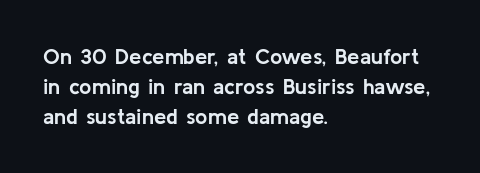
The image shows 22 px bold type, upright; set left-aligned, normal line spacing (1.37x), normal letter spacing, not underlined.
